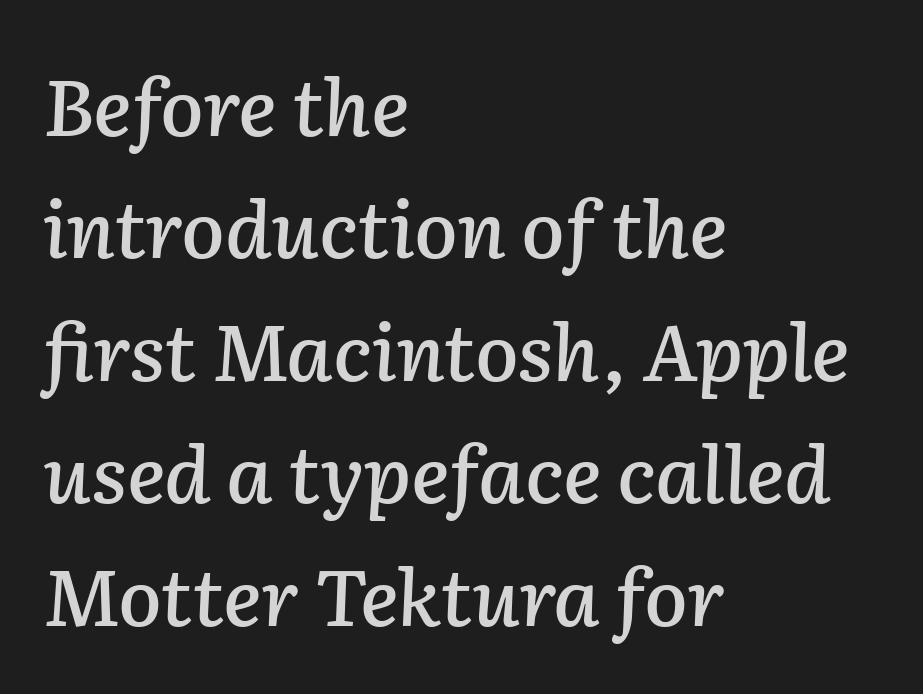
Decoration check: the copy has no underline. Character widths vary here, with narrow letters taking less room than wide ones. This is oblique type, the kind used for emphasis or titles. In CSS terms this would be text-align: left. Normally led — the rows are evenly, conventionally spaced. The horizontal fit of the characters is conventional and even.
